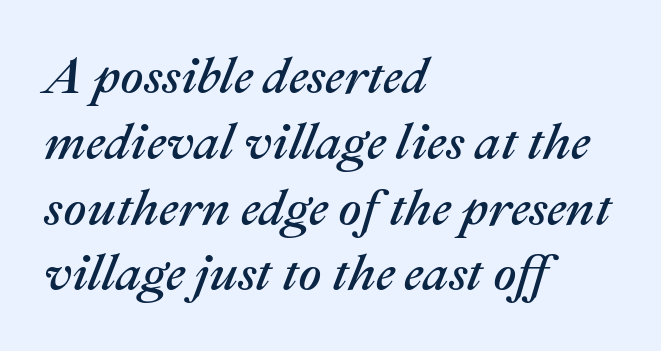
{"italic": "yes", "lean": "right", "slant_degrees": 22, "width": "normal", "stroke_contrast": "medium", "x_height": "medium", "monospaced": "no", "underline": "no", "align": "left", "line_spacing": "normal", "line_spacing_ratio": 1.29, "letter_spacing": "normal", "letter_spacing_em": 0.0, "glyph_px": 51}
